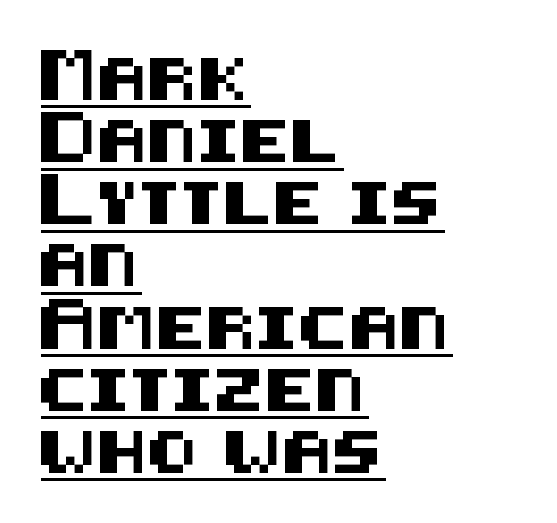
These lines were composed using upright roman letters. Students, note that the glyphs here touch the page at normal intervals. Honestly, the underline is the first thing you notice here. The passage shown is typeset with a sans-serif family.
